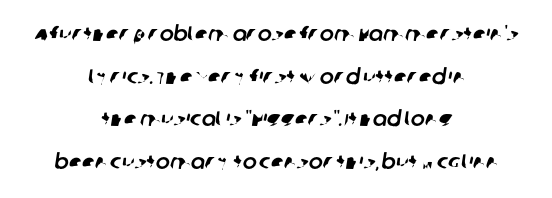
{"underline": "no", "align": "center", "line_spacing": "loose", "line_spacing_ratio": 2.03, "letter_spacing": "normal", "letter_spacing_em": 0.0, "glyph_px": 21}
